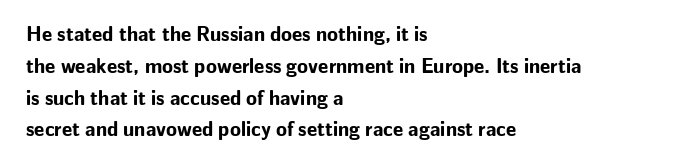
Q: Is the text bold? A: Yes.
Q: Is the text italic (slanted)? A: No, it is upright.
Q: Is the text underlined? A: No.
Q: How is the paragraph aligned? A: Left-aligned.
Q: Is the spacing between letters normal or unusually wide? A: Normal.
Q: Is the spacing between lines tight, normal or loose? A: Normal.
